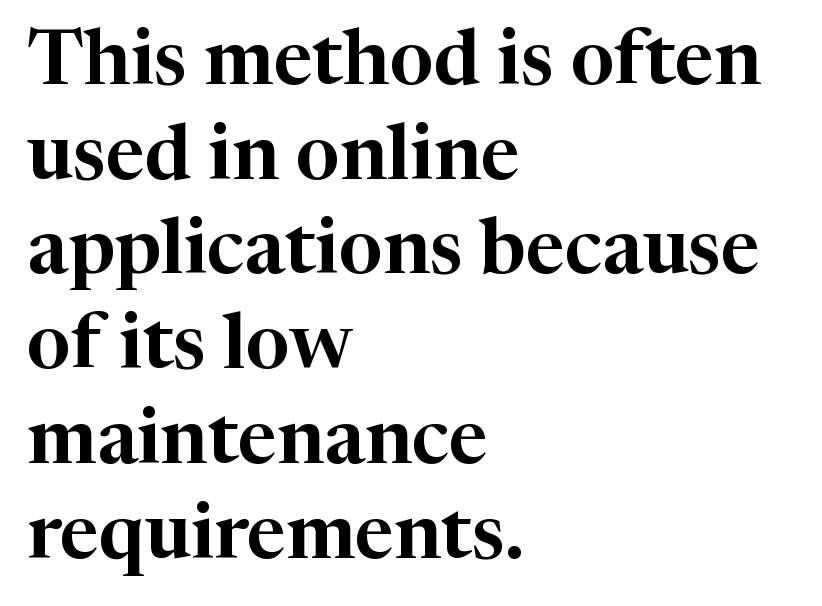
Q: Is the text italic (slanted)? A: No, it is upright.
Q: Is the typeface a serif or a sans-serif typeface? A: Serif.
Q: Is the text underlined? A: No.
Q: How is the paragraph aligned? A: Left-aligned.
Q: Is the spacing between letters normal or unusually wide? A: Normal.
Q: Width (condensed, normal, or wide)? A: Normal.
Q: Stroke contrast? A: High.
Q: x-height? A: Medium.
Q: Monospaced? A: No.
